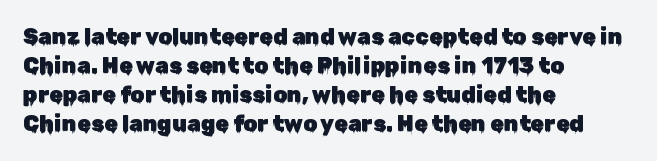
{"italic": "no", "underline": "no", "align": "left", "line_spacing": "normal", "line_spacing_ratio": 1.32, "letter_spacing": "normal", "letter_spacing_em": 0.0, "glyph_px": 22}
